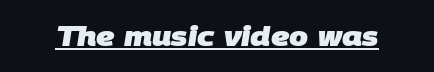
{"bold": "yes", "underline": "yes", "letter_spacing": "normal", "letter_spacing_em": 0.0, "glyph_px": 27}
